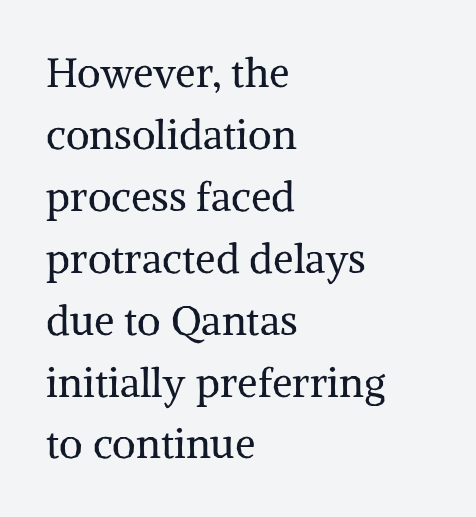
The image shows 41 px regular-weight serif type, upright; set left-aligned, normal line spacing (1.51x), normal letter spacing, not underlined; medium stroke contrast and a medium x-height.
